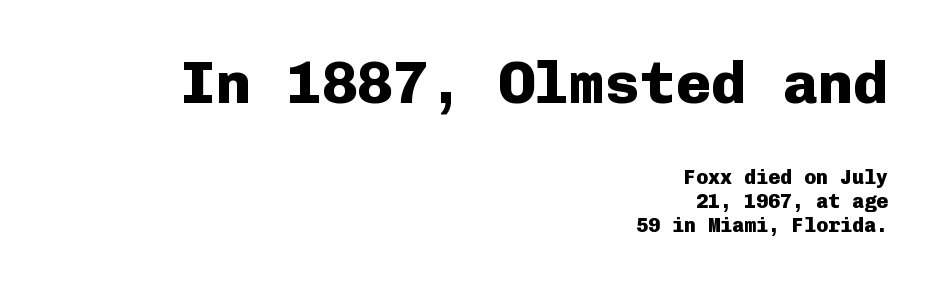
The image shows 59 px heavy sans-serif type, upright, monospaced; set right-aligned, line spacing 1.2x, normal letter spacing, not underlined; the first (top) block is 2.95x larger; low stroke contrast and a medium x-height.
